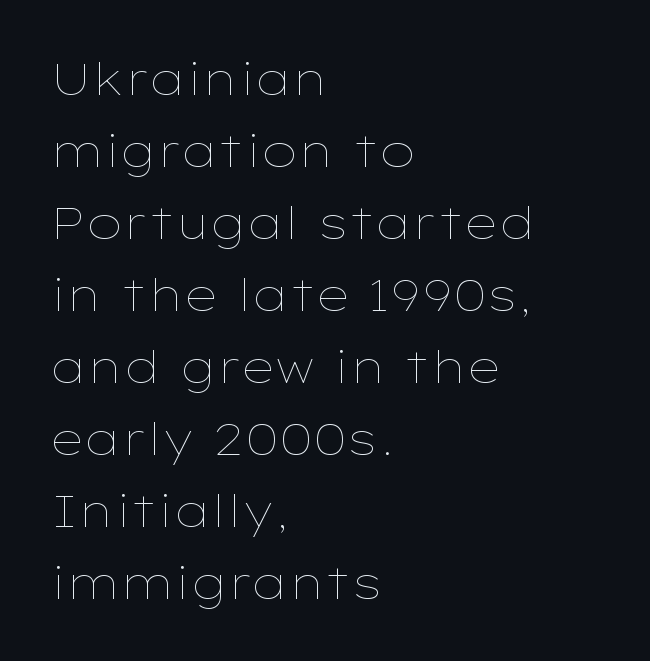
The image shows 45 px thin, wide type, upright; set left-aligned, normal line spacing (1.6x), normal letter spacing, not underlined; low stroke contrast and a medium x-height.
